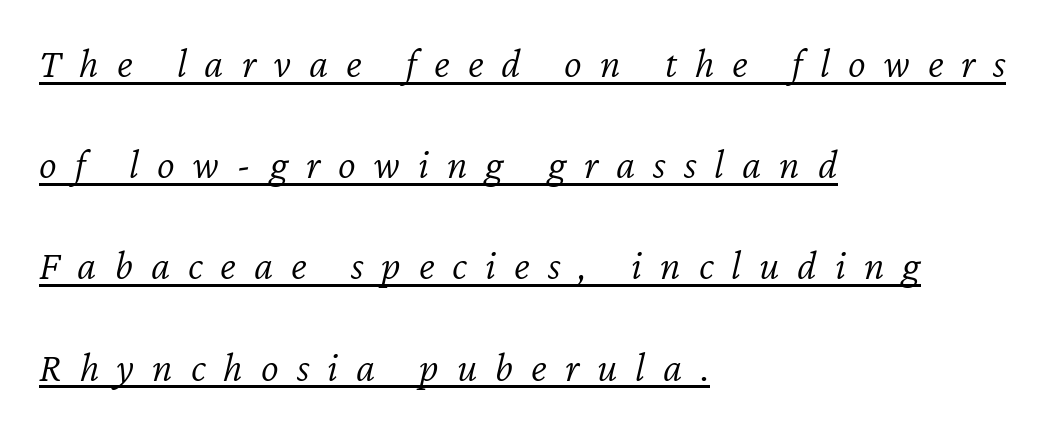
{"italic": "yes", "lean": "right", "slant_degrees": 12, "bold": "no", "weight": "light", "width": "normal", "stroke_contrast": "low", "x_height": "medium", "monospaced": "no", "underline": "yes", "align": "left", "line_spacing": "loose", "line_spacing_ratio": 2.41, "letter_spacing": "wide", "letter_spacing_em": 0.43, "glyph_px": 42}
